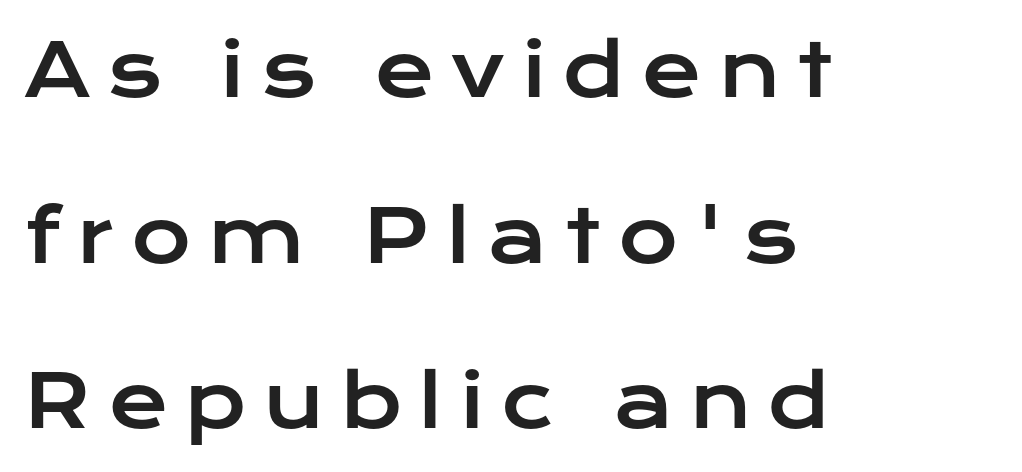
The image shows 73 px wide sans-serif type, upright; set left-aligned, loose line spacing (2.27x), unusually wide letter spacing (+0.23 em), not underlined; low stroke contrast and a medium x-height.
